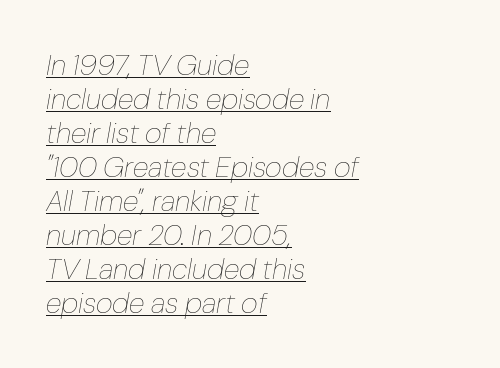
A student would call this left alignment; a typographer would say flush left, rag right. In designer terms, the underline attribute is active on this setting. The typeface has the unassuming heft of standard copy or less. A typesetter would call this proportional, since set widths differ per character. There is no visible air inserted between adjacent glyphs.
